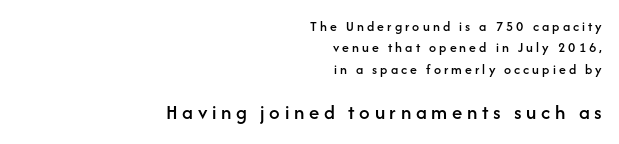
The image shows 21 px text type, upright; set right-aligned, normal line spacing (1.53x), unusually wide letter spacing (+0.22 em), not underlined; the second (bottom) block is 1.5x larger.
